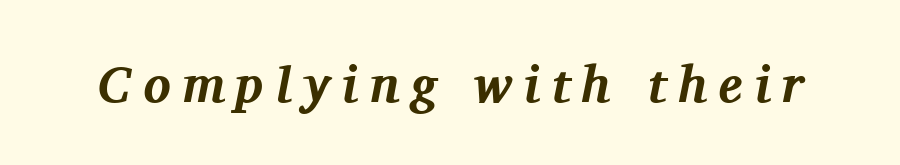
{"serif": "yes", "italic": "yes", "lean": "right", "slant_degrees": 11, "bold": "yes", "weight": "bold", "width": "normal", "stroke_contrast": "medium", "x_height": "medium", "monospaced": "no", "underline": "no", "letter_spacing": "wide", "letter_spacing_em": 0.23, "glyph_px": 51}
